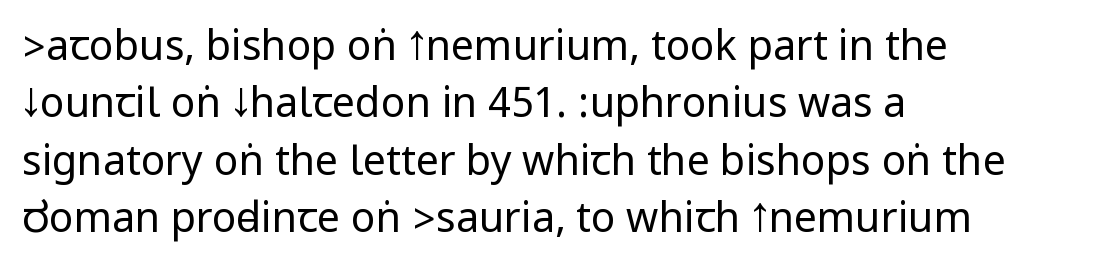
The image shows 41 px regular-weight, condensed sans-serif type, upright; set left-aligned, normal line spacing (1.4x), normal letter spacing, not underlined; low stroke contrast.
